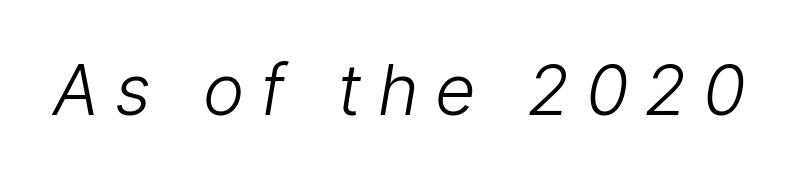
Italic: yes, the glyphs are oblique. Quick note: underline off. Note the varied advance widths — an 'i' is clearly narrower than an 'm'. Vertical stems look standard width or narrower in stroke. The tracking reads as deliberately expanded to a designer's eye.
